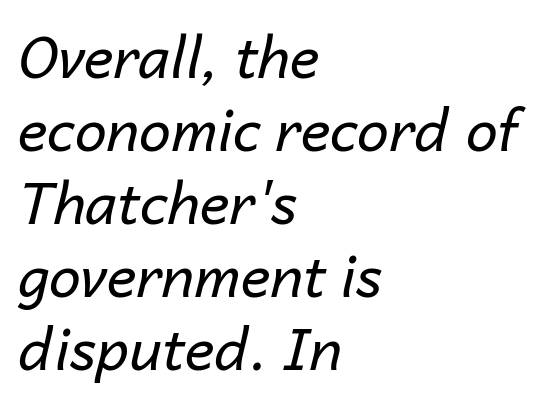
Q: Is the text bold? A: No.
Q: Is the text italic (slanted)? A: Yes, it leans right by about 14 degrees.
Q: Is the text underlined? A: No.
Q: How is the paragraph aligned? A: Left-aligned.
Q: Is the spacing between letters normal or unusually wide? A: Normal.
Q: Is the spacing between lines tight, normal or loose? A: Normal.
Q: Width (condensed, normal, or wide)? A: Normal.
Q: Stroke contrast? A: Low.
Q: x-height? A: Medium.
Q: Monospaced? A: No.
